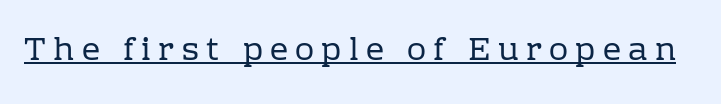
{"serif": "yes", "italic": "no", "bold": "no", "weight": "regular", "width": "normal", "stroke_contrast": "low", "x_height": "medium", "monospaced": "no", "underline": "yes", "letter_spacing": "wide", "letter_spacing_em": 0.23, "glyph_px": 32}
